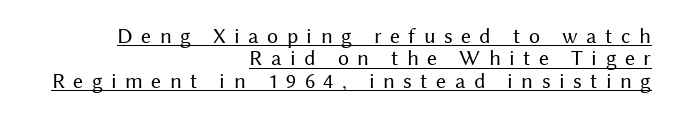
In terms of letterspacing, this is a distinctly airy, spread setting. What's the leading like? Squeezed, with rows nearly overlapping. The lines are quadded right. Notice how a bar underscores the lettering throughout.
